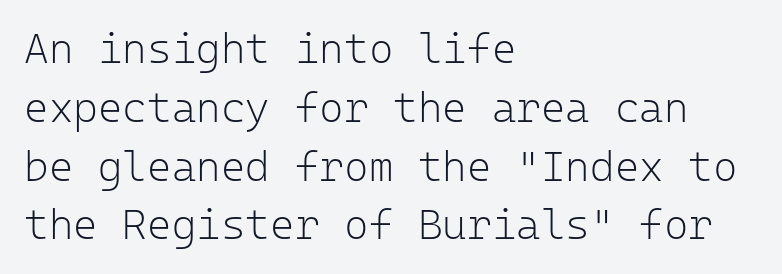
{"serif": "no", "italic": "no", "bold": "no", "weight": "light", "width": "normal", "stroke_contrast": "low", "x_height": "medium", "monospaced": "yes", "underline": "no", "align": "left", "line_spacing": "normal", "line_spacing_ratio": 1.4, "letter_spacing": "normal", "letter_spacing_em": 0.0, "glyph_px": 42}
